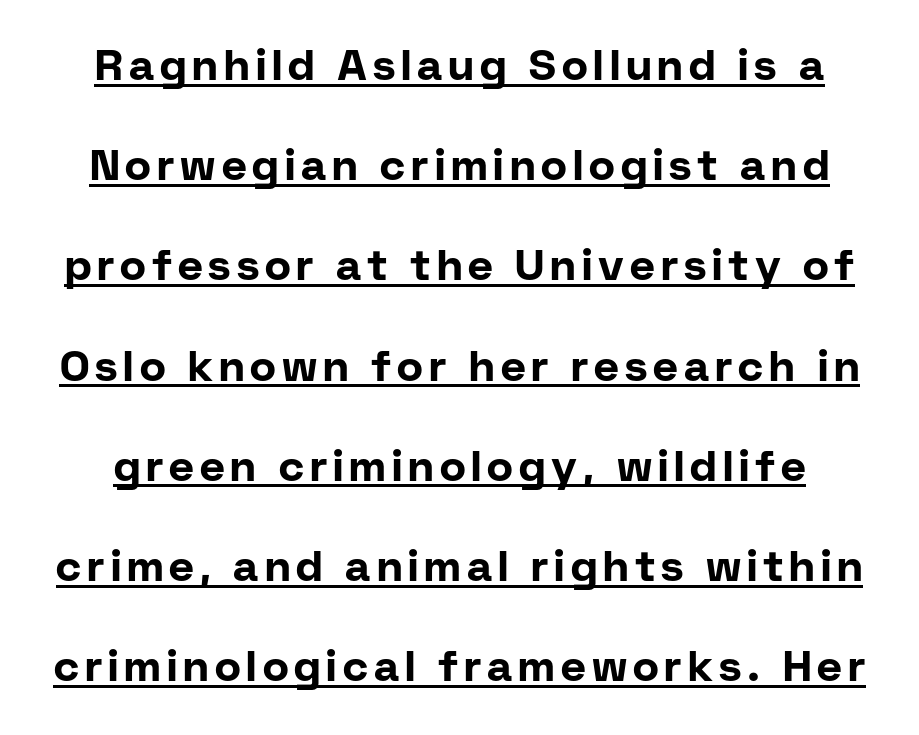
The image shows 43 px bold sans-serif type, upright; set loose line spacing (2.33x), underlined; low stroke contrast and a medium x-height.
